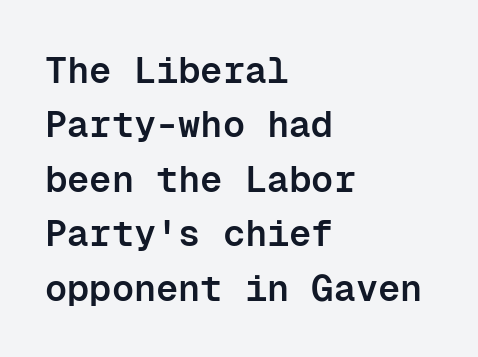
Lines of text with bare space underneath. The font family rendered here belongs to the sans-serif group. You can tell it's not italic because the verticals are truly vertical. Moderately thickened strokes mark this as semibold type. The rows are spaced the way most documents space them.
